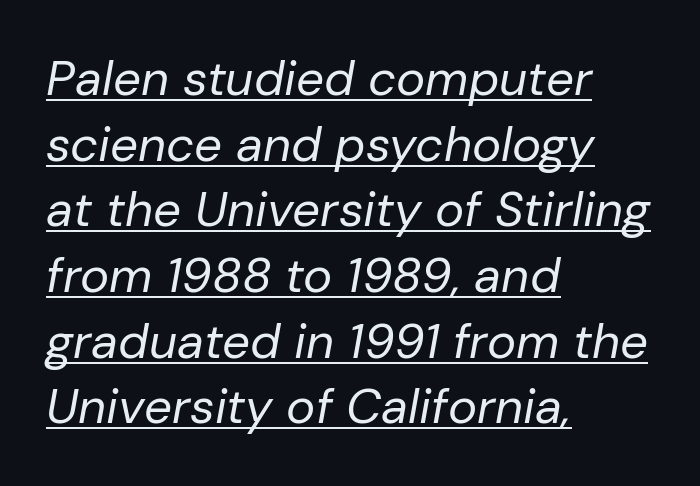
The image shows 49 px regular-weight type, italic (leaning right); set left-aligned, normal line spacing (1.34x), normal letter spacing, underlined; low stroke contrast and a medium x-height.
